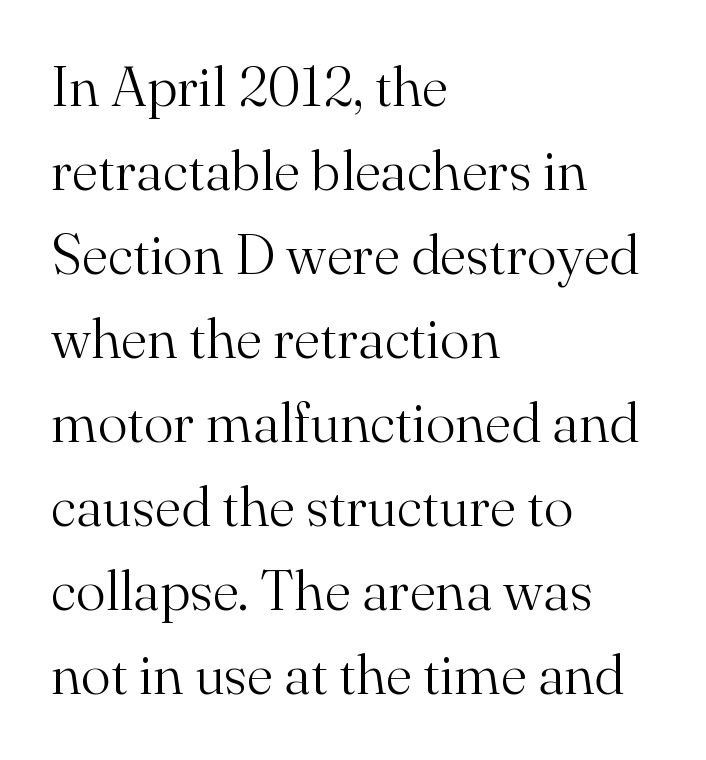
{"serif": "yes", "italic": "no", "bold": "no", "weight": "light", "width": "normal", "stroke_contrast": "medium", "x_height": "small", "monospaced": "no", "underline": "no", "align": "left", "line_spacing": "normal", "line_spacing_ratio": 1.5, "letter_spacing": "normal", "letter_spacing_em": 0.0, "glyph_px": 56}
